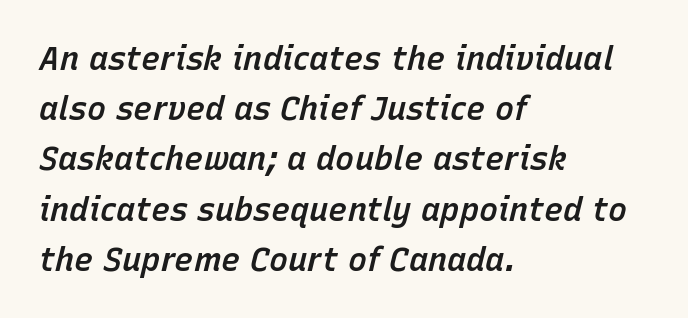
The image shows 32 px semibold type, italic (leaning right); set left-aligned, normal line spacing (1.57x), normal letter spacing, not underlined; low stroke contrast and a medium x-height.
